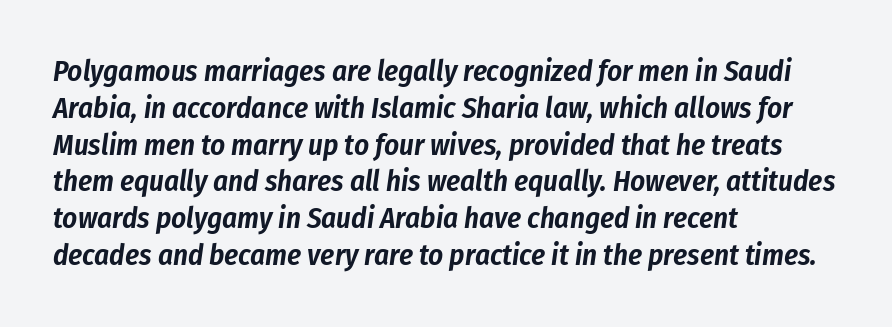
Q: Is the text italic (slanted)? A: Yes, it leans right by about 8 degrees.
Q: Is the text underlined? A: No.
Q: How is the paragraph aligned? A: Left-aligned.
Q: Is the spacing between letters normal or unusually wide? A: Normal.
Q: Is the spacing between lines tight, normal or loose? A: Normal.
Q: Width (condensed, normal, or wide)? A: Condensed.
Q: Stroke contrast? A: Low.
Q: x-height? A: Medium.
Q: Monospaced? A: No.
